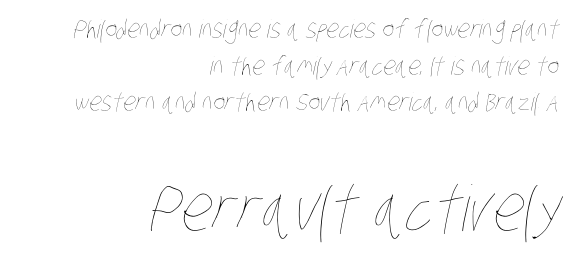
The image shows 63 px thin, condensed type; set right-aligned, normal line spacing (1.47x), normal letter spacing, not underlined; the second (bottom) block is 2.52x larger; low stroke contrast and a large x-height.
